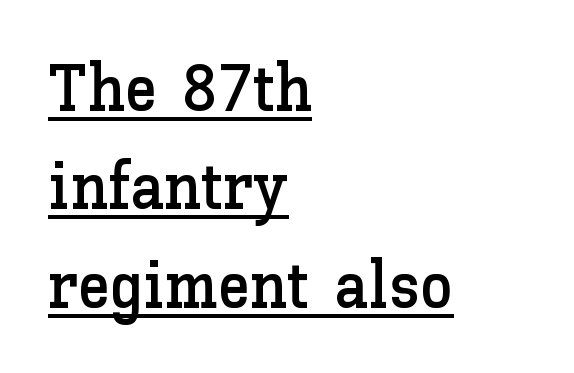
{"italic": "no", "width": "normal", "stroke_contrast": "low", "x_height": "medium", "monospaced": "no", "underline": "yes", "align": "left", "line_spacing": "normal", "line_spacing_ratio": 1.49, "letter_spacing": "normal", "letter_spacing_em": 0.0, "glyph_px": 66}
